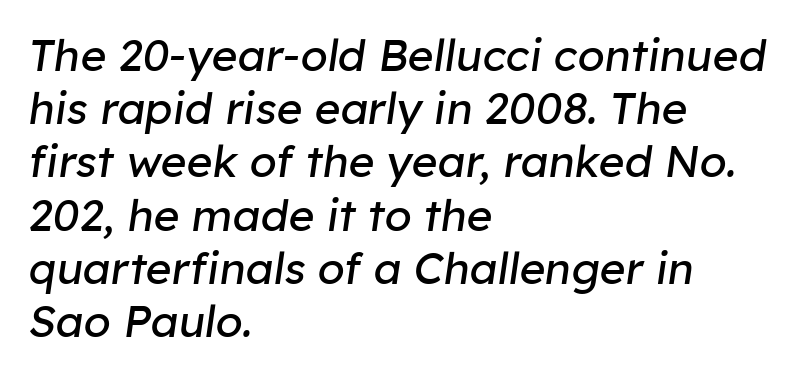
Note the varied advance widths — an 'i' is clearly narrower than an 'm'. The weight would be labelled regular, book, light, or lighter still. Words float on clear page, feet unadorned. Characters are canted at an angle relative to the baseline's perpendicular.
